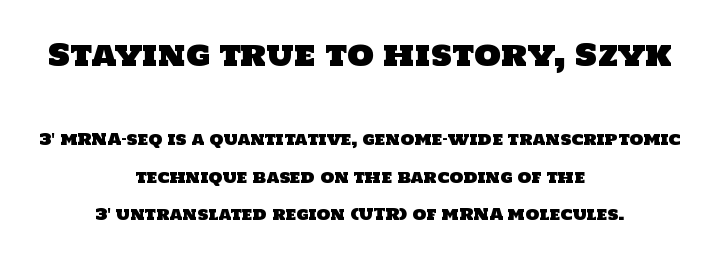
Q: Is the typeface a serif or a sans-serif typeface? A: Sans-serif.
Q: Is the text underlined? A: No.
Q: How is the paragraph aligned? A: Centered.
Q: Is the spacing between letters normal or unusually wide? A: Normal.
Q: Is the spacing between lines tight, normal or loose? A: Loose.
Q: Which block of text is set in a larger size, the first (top) or the second (bottom)? A: The first (top) one.
Q: Width (condensed, normal, or wide)? A: Normal.
Q: Stroke contrast? A: Low.
Q: x-height? A: Large.
Q: Monospaced? A: No.
